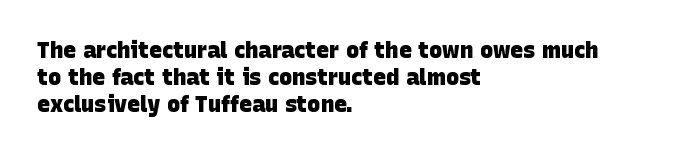
{"bold": "yes", "underline": "no", "align": "left", "line_spacing_ratio": 1.22, "letter_spacing": "normal", "letter_spacing_em": 0.0, "glyph_px": 22}
